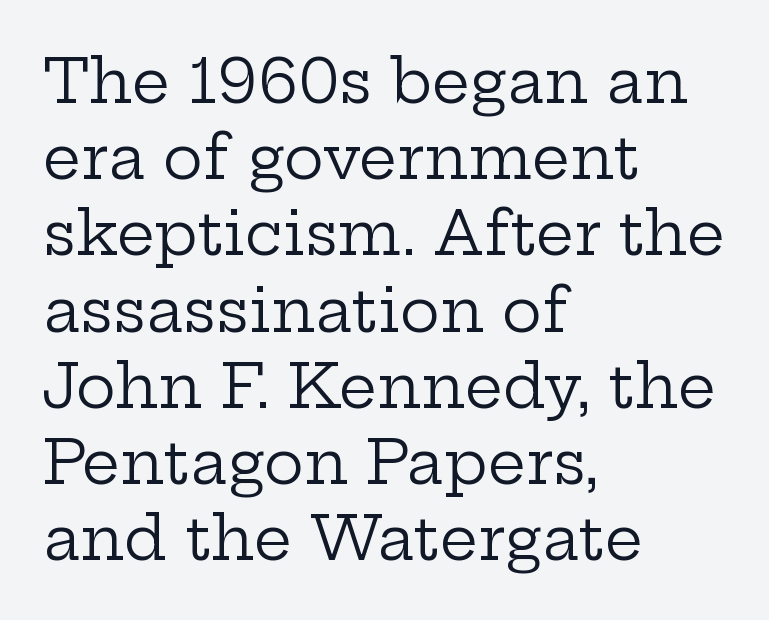
{"serif": "yes", "italic": "no", "bold": "no", "weight": "regular", "width": "wide", "stroke_contrast": "low", "x_height": "medium", "monospaced": "no", "underline": "no", "align": "left", "line_spacing": "normal", "line_spacing_ratio": 1.27, "letter_spacing": "normal", "letter_spacing_em": 0.0, "glyph_px": 60}
